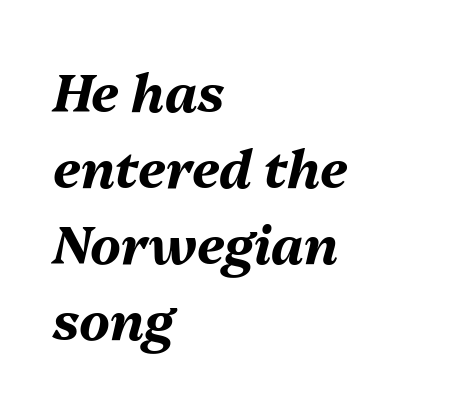
{"italic": "yes", "lean": "right", "slant_degrees": 13, "bold": "yes", "weight": "bold", "width": "normal", "stroke_contrast": "medium", "x_height": "medium", "monospaced": "no", "underline": "no", "align": "left", "line_spacing": "normal", "line_spacing_ratio": 1.46, "letter_spacing": "normal", "letter_spacing_em": 0.0, "glyph_px": 52}
